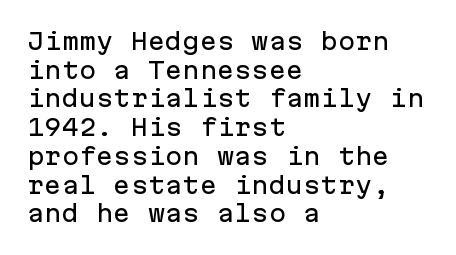
The image shows 23 px text type, upright; set left-aligned, normal line spacing (1.25x), normal letter spacing, not underlined.
